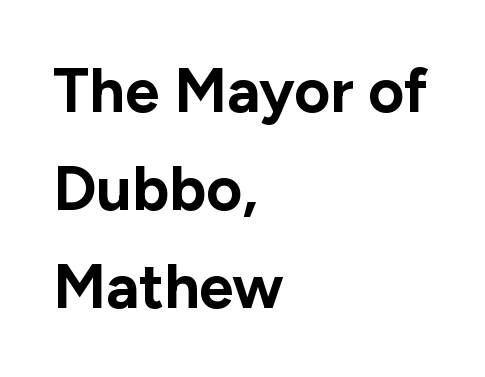
Q: Is the text bold? A: Yes.
Q: Is the text italic (slanted)? A: No, it is upright.
Q: Is the typeface a serif or a sans-serif typeface? A: Sans-serif.
Q: Is the text underlined? A: No.
Q: How is the paragraph aligned? A: Left-aligned.
Q: Is the spacing between letters normal or unusually wide? A: Normal.
Q: Is the spacing between lines tight, normal or loose? A: Normal.
Q: Width (condensed, normal, or wide)? A: Normal.
Q: Stroke contrast? A: Low.
Q: x-height? A: Medium.
Q: Monospaced? A: No.
